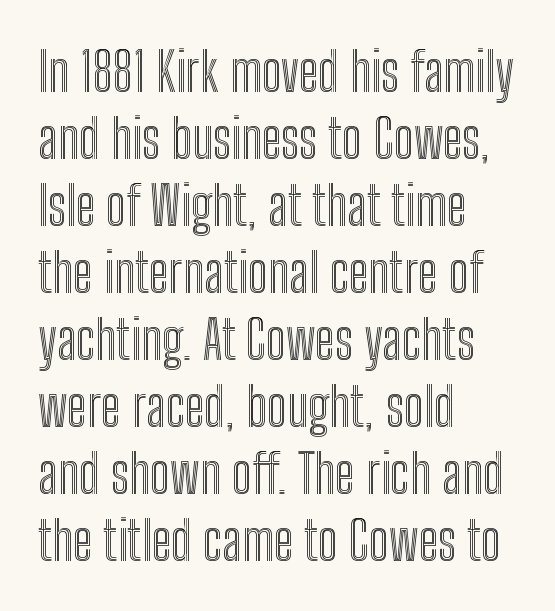
Q: Is the text italic (slanted)? A: No, it is upright.
Q: Is the text underlined? A: No.
Q: How is the paragraph aligned? A: Left-aligned.
Q: Is the spacing between letters normal or unusually wide? A: Normal.
Q: Width (condensed, normal, or wide)? A: Condensed.
Q: x-height? A: Medium.
Q: Monospaced? A: No.
